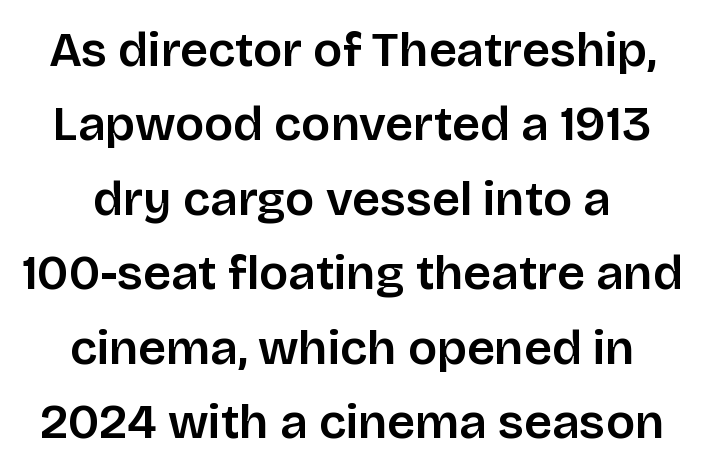
This sample keeps an unexceptional amount of space between lines. Nope, not italic — everything's standing straight. Between one letter and the next there's only the usual sliver of space. A clean baseline with only descenders dipping below it. A typesetter would call this proportional, since set widths differ per character. No feet cap the strokes, marking this as sans-serif type.
